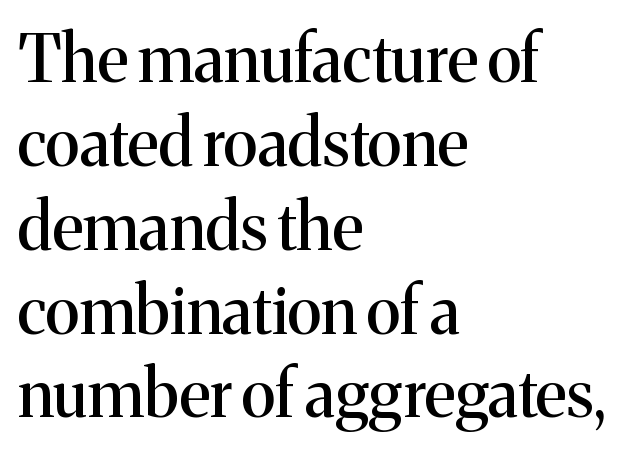
{"serif": "yes", "italic": "no", "width": "normal", "stroke_contrast": "medium", "x_height": "medium", "monospaced": "no", "underline": "no", "align": "left", "line_spacing": "normal", "line_spacing_ratio": 1.29, "letter_spacing": "normal", "letter_spacing_em": 0.0, "glyph_px": 65}
